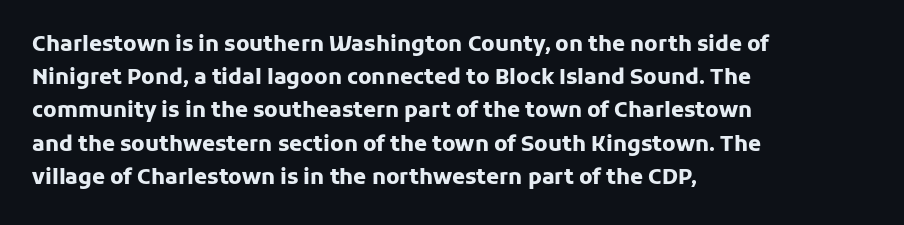
The image shows 21 px bold type, upright; set left-aligned, normal line spacing (1.58x), normal letter spacing, not underlined.
